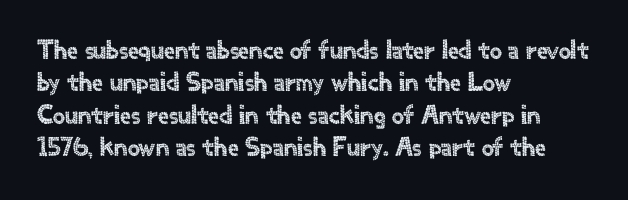
Designer's note — italics off, roman on. The specimen omits any rule beneath the text block's lines. No extra tracking has been applied to these lines. Each line starts at the same left margin while the right side varies.
